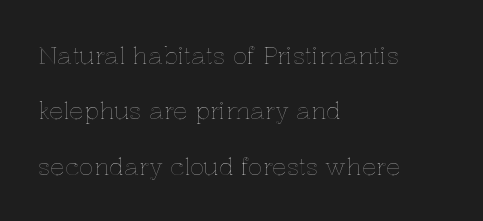
{"italic": "no", "underline": "no", "align": "left", "line_spacing": "loose", "line_spacing_ratio": 2.31, "letter_spacing": "normal", "letter_spacing_em": 0.0, "glyph_px": 24}
